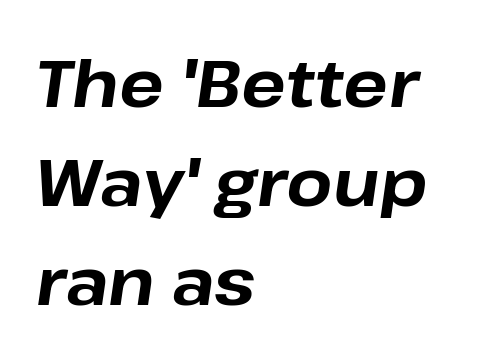
Q: Is the text bold? A: Yes.
Q: Is the text italic (slanted)? A: Yes, it leans right by about 8 degrees.
Q: Is the text underlined? A: No.
Q: How is the paragraph aligned? A: Left-aligned.
Q: Is the spacing between letters normal or unusually wide? A: Normal.
Q: Is the spacing between lines tight, normal or loose? A: Normal.
Q: Width (condensed, normal, or wide)? A: Normal.
Q: Stroke contrast? A: Low.
Q: x-height? A: Medium.
Q: Monospaced? A: No.
